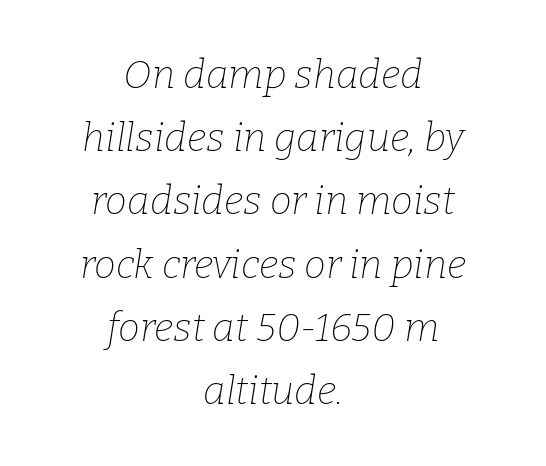
The image shows 39 px thin serif type, italic (leaning right); set centered, normal line spacing (1.62x), normal letter spacing, not underlined; low stroke contrast and a medium x-height.
